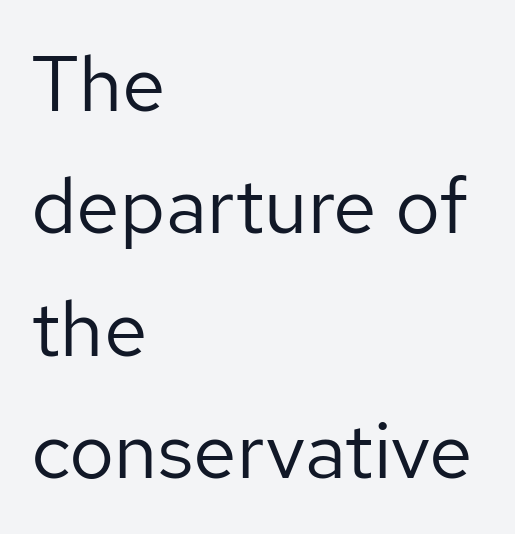
The image shows 78 px regular-weight sans-serif type, upright; set left-aligned, normal line spacing (1.57x), normal letter spacing, not underlined; low stroke contrast and a medium x-height.
